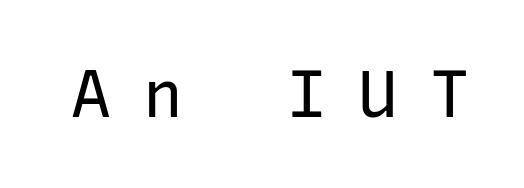
{"serif": "no", "italic": "no", "bold": "no", "weight": "regular", "width": "normal", "stroke_contrast": "low", "x_height": "medium", "monospaced": "yes", "underline": "no", "letter_spacing": "wide", "letter_spacing_em": 0.49, "glyph_px": 66}
